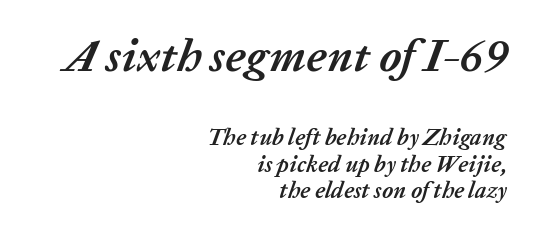
When letters slant like this, we call the style italic. This layout puts the oversized block above and the modest block below. Each word holds together tightly as a unit, with standard inter-letter gaps. Set as a true bold cut, around the 700 mark. The foot of each line stays bare and open. Layout note: lines flush right.
